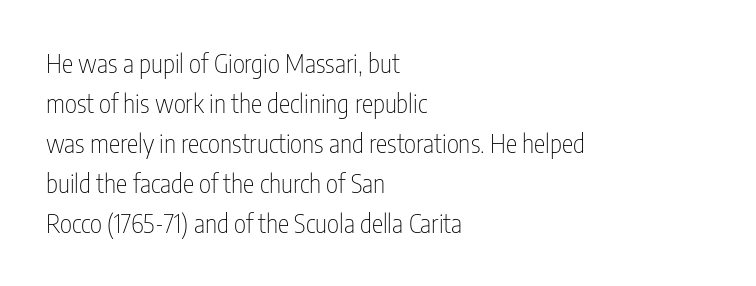
The image shows 26 px text type, upright; set left-aligned, normal line spacing (1.54x), normal letter spacing, not underlined.
